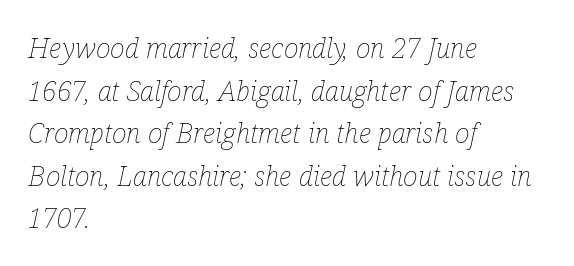
Beneath every word, the page is bare. Looks like regular typesetting: each glyph gets only the width it needs. The rows are spaced the way most documents space them. The glyphs look as if they've been sheared to an angle. No heavy texture on the line: the type isn't bold.
